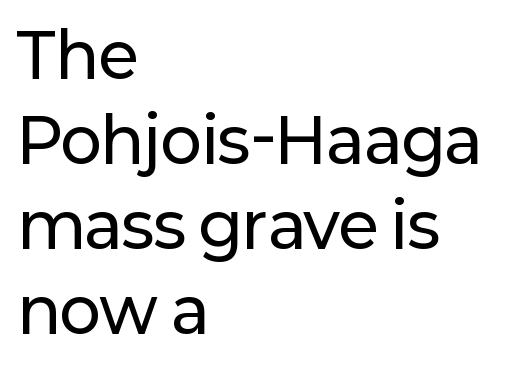
The image shows 62 px sans-serif type, upright; set left-aligned, normal line spacing (1.37x), normal letter spacing, not underlined; low stroke contrast and a medium x-height.
